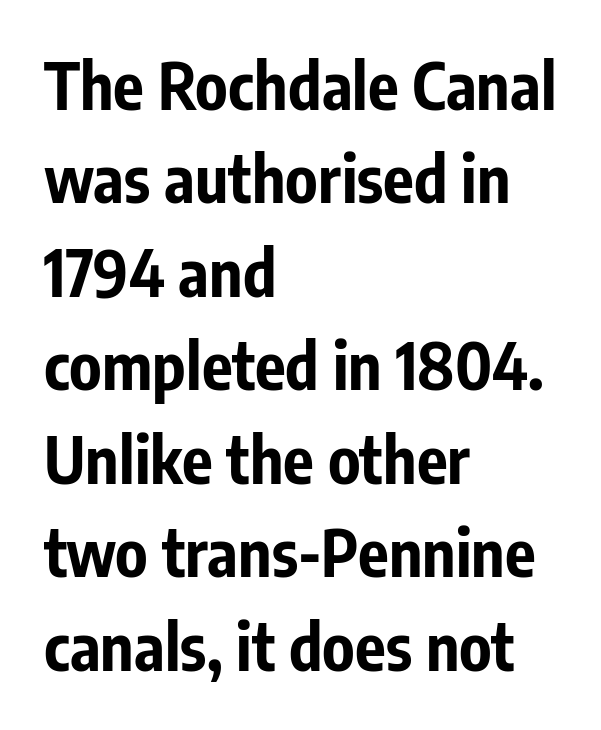
{"serif": "no", "italic": "no", "bold": "yes", "weight": "bold", "width": "condensed", "stroke_contrast": "low", "x_height": "medium", "monospaced": "no", "underline": "no", "align": "left", "line_spacing": "normal", "line_spacing_ratio": 1.46, "letter_spacing": "normal", "letter_spacing_em": 0.0, "glyph_px": 64}
